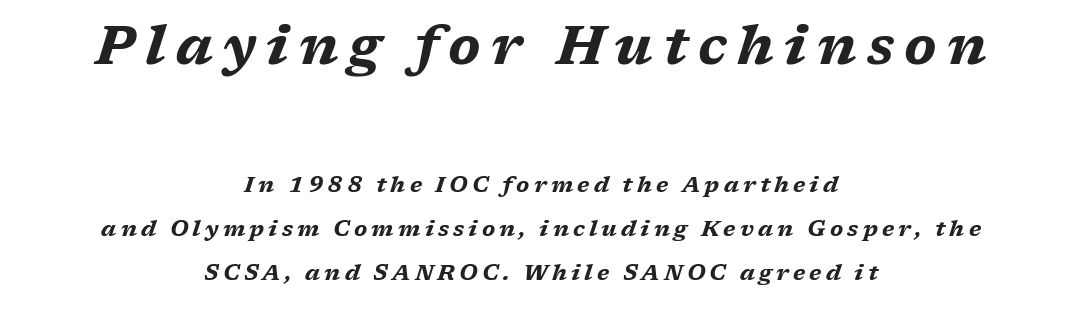
{"italic": "yes", "lean": "right", "slant_degrees": 17, "bold": "yes", "weight": "bold", "width": "wide", "stroke_contrast": "medium", "x_height": "medium", "monospaced": "no", "underline": "no", "align": "center", "line_spacing": "loose", "line_spacing_ratio": 2.0, "larger_block": "first", "size_ratio": 2.45, "glyph_px": 54}
